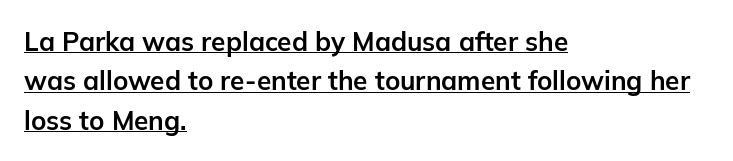
Q: Is the text bold? A: Yes.
Q: Is the text italic (slanted)? A: No, it is upright.
Q: Is the text underlined? A: Yes.
Q: How is the paragraph aligned? A: Left-aligned.
Q: Is the spacing between letters normal or unusually wide? A: Normal.
Q: Is the spacing between lines tight, normal or loose? A: Normal.
